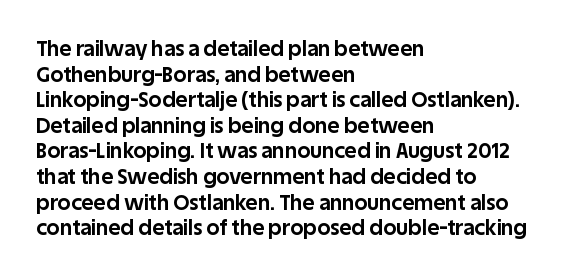
{"italic": "no", "bold": "yes", "underline": "no", "align": "left", "line_spacing_ratio": 1.22, "letter_spacing": "normal", "letter_spacing_em": 0.0, "glyph_px": 21}
